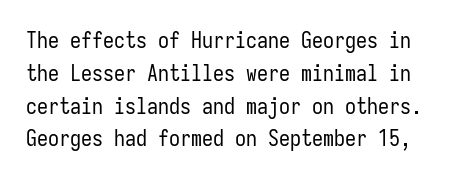
The image shows 22 px text type, upright; set normal line spacing (1.49x), normal letter spacing, not underlined.
